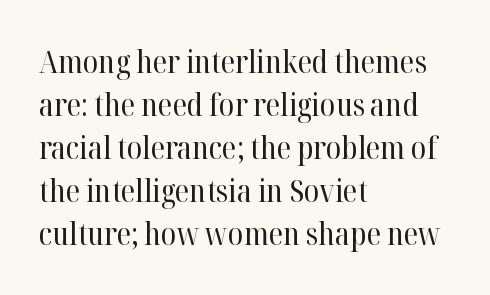
Every character sits straight up, as roman type does. If you measured baseline to baseline, you'd find a middling distance. This sample has the flowing, uneven cadence of proportional lettering. The typesetter chose a ragged-right arrangement here. Look at the tracking — it's just the regular setting, nothing added. Small tapered or slab feet sit at the stroke ends, so this counts as serif.
